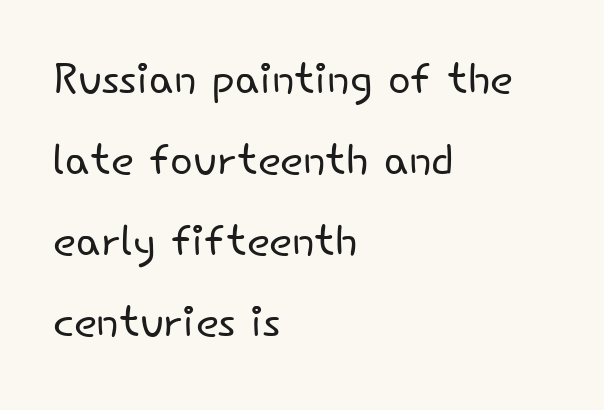
The image shows 60 px light sans-serif type, upright; set left-aligned, normal line spacing (1.35x), normal letter spacing, not underlined; low stroke contrast and a small x-height.
